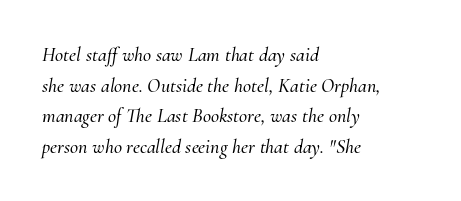
The glyphs are unaccompanied by any horizontal stroke below them. Short and long lines alike share a common starting point at left. Each new line begins a customary step beneath the previous one. Glyph-to-glyph distance matches everyday printed text. The whole block is typeset with a tilt.
